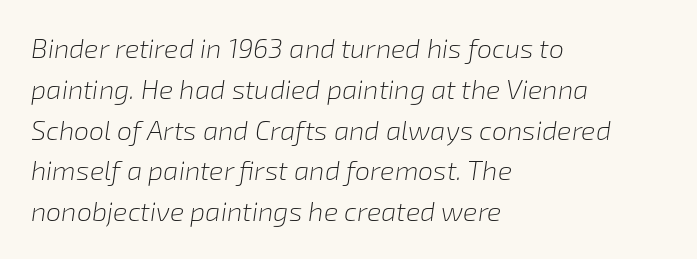
The image shows 27 px text type, italic (leaning right); set left-aligned, normal line spacing (1.51x), normal letter spacing, not underlined.
